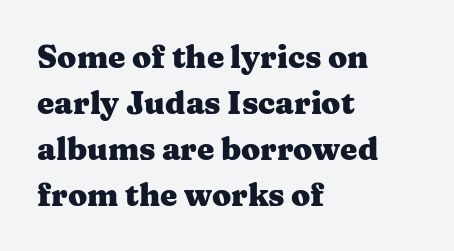
A normal amount of white space separates one row of letters from the next. Classification — serif. Emphasis by weight is at full strength: bold. Default kerning and tracking; the words read as compact shapes. The foot of each line stays bare and open.
